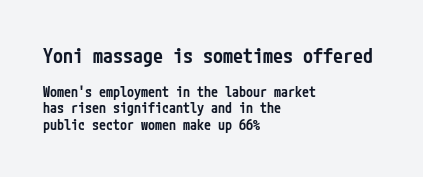
The image shows 20 px text type, upright; set left-aligned, line spacing 1.18x, normal letter spacing, not underlined; the first (top) block is 1.43x larger.
